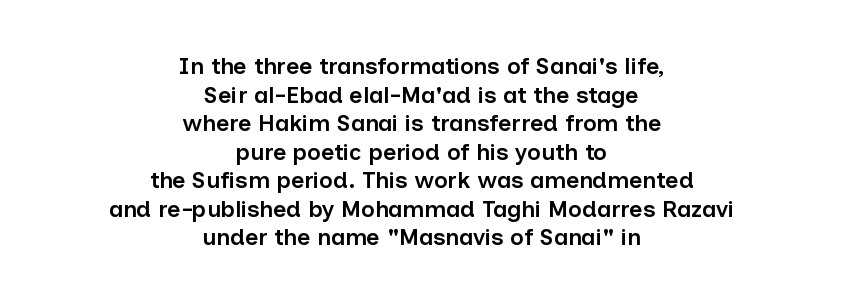
Q: Is the text bold? A: Semi-bold.
Q: Is the text italic (slanted)? A: No, it is upright.
Q: Is the text underlined? A: No.
Q: How is the paragraph aligned? A: Centered.
Q: Is the spacing between letters normal or unusually wide? A: Normal.
